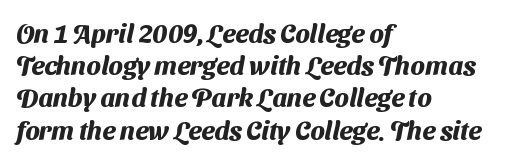
{"bold": "yes", "underline": "no", "align": "left", "line_spacing_ratio": 1.24, "letter_spacing": "normal", "letter_spacing_em": 0.0, "glyph_px": 26}
